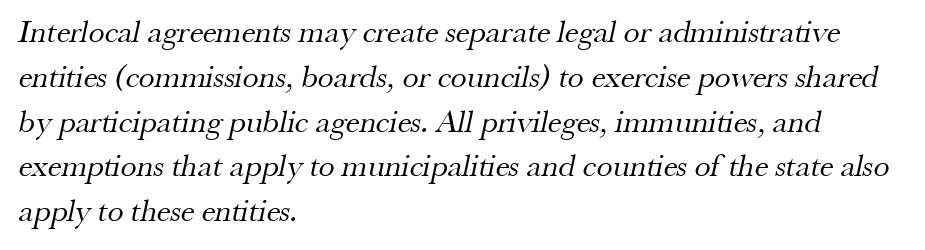
Q: Is the text bold? A: No.
Q: Is the typeface a serif or a sans-serif typeface? A: Serif.
Q: Is the text underlined? A: No.
Q: How is the paragraph aligned? A: Left-aligned.
Q: Is the spacing between letters normal or unusually wide? A: Normal.
Q: Is the spacing between lines tight, normal or loose? A: Normal.
Q: Width (condensed, normal, or wide)? A: Normal.
Q: Stroke contrast? A: Medium.
Q: x-height? A: Small.
Q: Monospaced? A: No.
